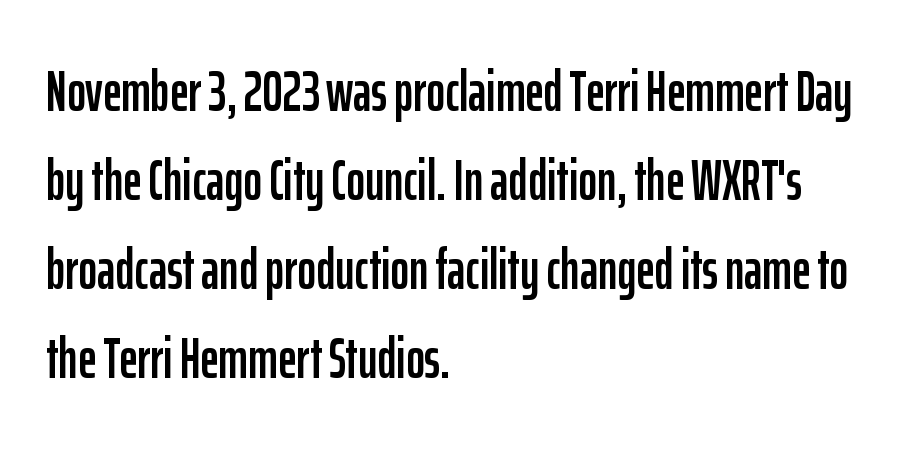
Q: Is the text italic (slanted)? A: No, it is upright.
Q: Is the typeface a serif or a sans-serif typeface? A: Sans-serif.
Q: Is the text underlined? A: No.
Q: How is the paragraph aligned? A: Left-aligned.
Q: Is the spacing between letters normal or unusually wide? A: Normal.
Q: Is the spacing between lines tight, normal or loose? A: Normal.
Q: Width (condensed, normal, or wide)? A: Condensed.
Q: Stroke contrast? A: Low.
Q: x-height? A: Medium.
Q: Monospaced? A: No.
